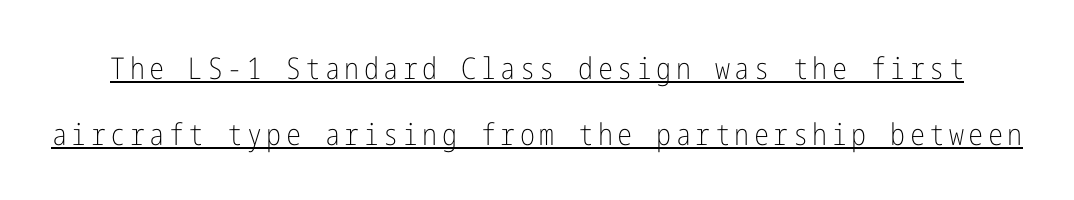
{"serif": "no", "italic": "no", "bold": "no", "weight": "light", "width": "condensed", "stroke_contrast": "low", "x_height": "medium", "underline": "yes", "line_spacing": "loose", "line_spacing_ratio": 2.19, "glyph_px": 30}
